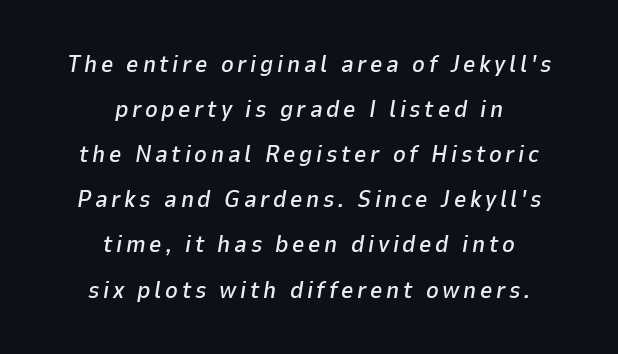
Each row of text sits above clean, open space. The face used here has a pronounced slope to its letters. Neither beginnings nor endings align; midpoints do.
